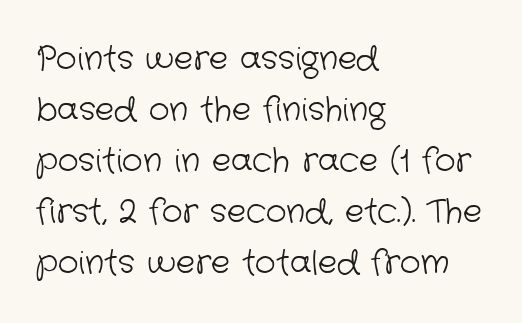
Q: Is the text bold? A: No.
Q: Is the typeface a serif or a sans-serif typeface? A: Sans-serif.
Q: Is the text underlined? A: No.
Q: How is the paragraph aligned? A: Left-aligned.
Q: Is the spacing between letters normal or unusually wide? A: Normal.
Q: Is the spacing between lines tight, normal or loose? A: Normal.
Q: Width (condensed, normal, or wide)? A: Normal.
Q: Stroke contrast? A: Low.
Q: x-height? A: Medium.
Q: Monospaced? A: No.
